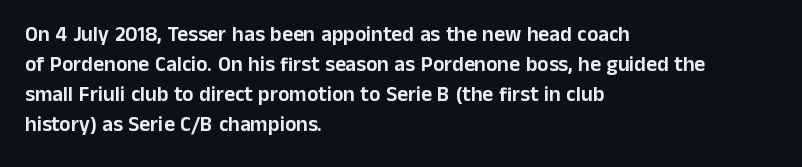
Q: Is the text italic (slanted)? A: No, it is upright.
Q: Is the text underlined? A: No.
Q: How is the paragraph aligned? A: Left-aligned.
Q: Is the spacing between letters normal or unusually wide? A: Normal.
Q: Is the spacing between lines tight, normal or loose? A: Normal.
